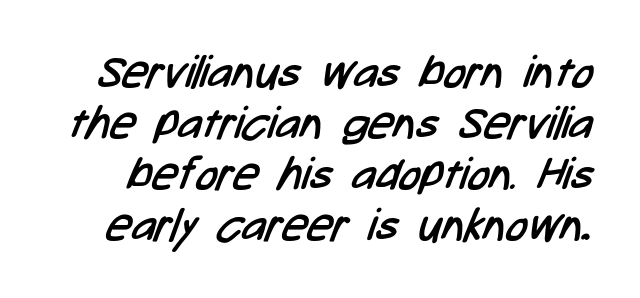
The image shows 45 px regular-weight, condensed sans-serif type; set tight line spacing (1.13x), normal letter spacing, not underlined; low stroke contrast and a medium x-height.
